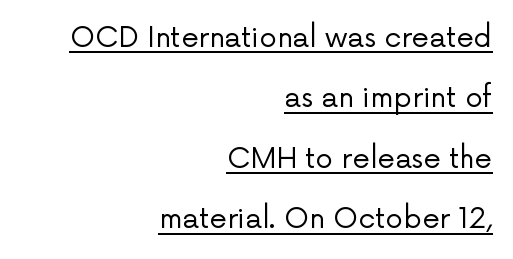
Q: Is the text bold? A: No.
Q: Is the text italic (slanted)? A: No, it is upright.
Q: Is the typeface a serif or a sans-serif typeface? A: Sans-serif.
Q: Is the text underlined? A: Yes.
Q: How is the paragraph aligned? A: Right-aligned.
Q: Is the spacing between letters normal or unusually wide? A: Normal.
Q: Is the spacing between lines tight, normal or loose? A: Loose.
Q: Width (condensed, normal, or wide)? A: Normal.
Q: Stroke contrast? A: Low.
Q: x-height? A: Medium.
Q: Monospaced? A: No.
